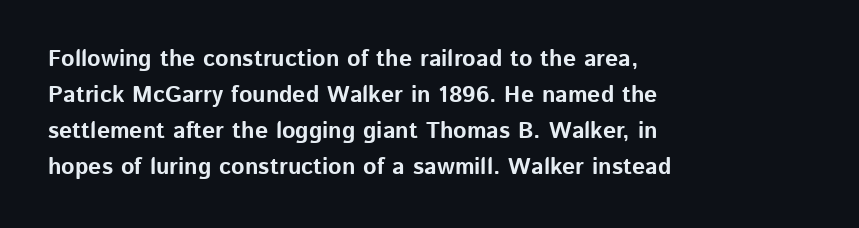
The image shows 23 px bold type, upright; set left-aligned, normal line spacing (1.56x), normal letter spacing, not underlined.
